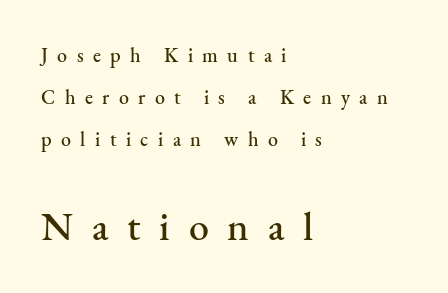
{"serif": "yes", "italic": "no", "width": "normal", "stroke_contrast": "medium", "x_height": "small", "monospaced": "no", "underline": "no", "align": "left", "line_spacing": "loose", "line_spacing_ratio": 2.1, "letter_spacing": "wide", "letter_spacing_em": 0.47, "larger_block": "second", "size_ratio": 2.0, "glyph_px": 40}
